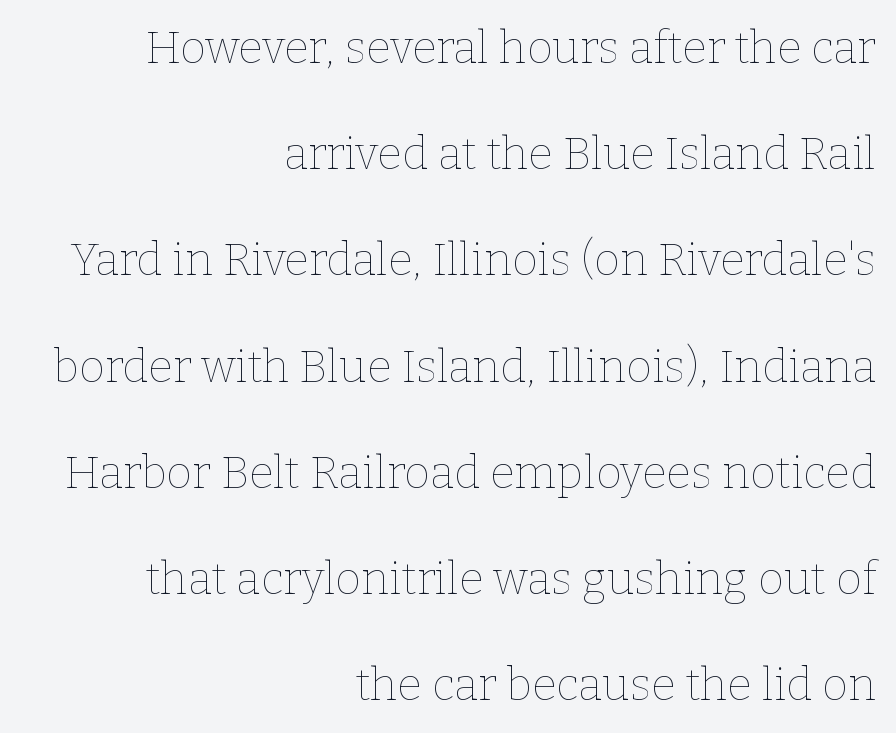
The image shows 45 px thin type, upright; set right-aligned, loose line spacing (2.36x), normal letter spacing, not underlined; low stroke contrast and a medium x-height.
